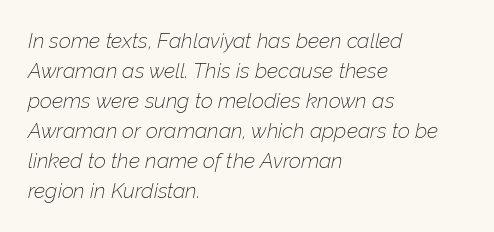
One glance says typical: line gaps are just what's usual. Each stroke keeps to a modest, everyday thickness or less. Layout note: lines flush left. The zone under the glyphs is completely vacant. This is oblique type, the kind used for emphasis or titles. These lines keep a tight, regular rhythm from letter to letter.
